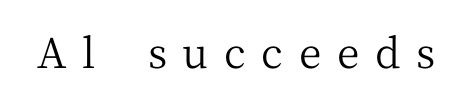
The image shows 42 px regular-weight serif type, upright; set unusually wide letter spacing (+0.37 em), not underlined; medium stroke contrast and a medium x-height.
